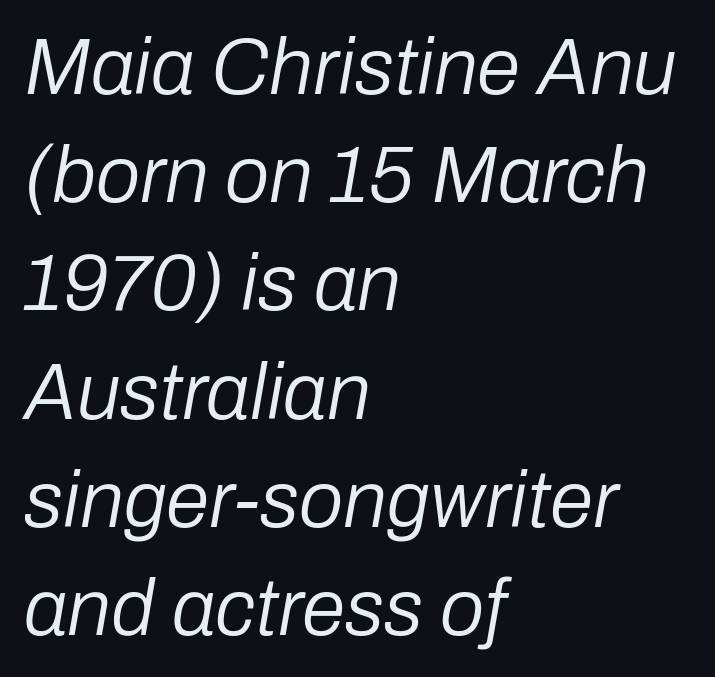
Q: Is the text bold? A: No.
Q: Is the text italic (slanted)? A: Yes, it leans right by about 10 degrees.
Q: Is the text underlined? A: No.
Q: How is the paragraph aligned? A: Left-aligned.
Q: Is the spacing between letters normal or unusually wide? A: Normal.
Q: Is the spacing between lines tight, normal or loose? A: Normal.
Q: Width (condensed, normal, or wide)? A: Normal.
Q: Stroke contrast? A: Low.
Q: x-height? A: Medium.
Q: Monospaced? A: No.
